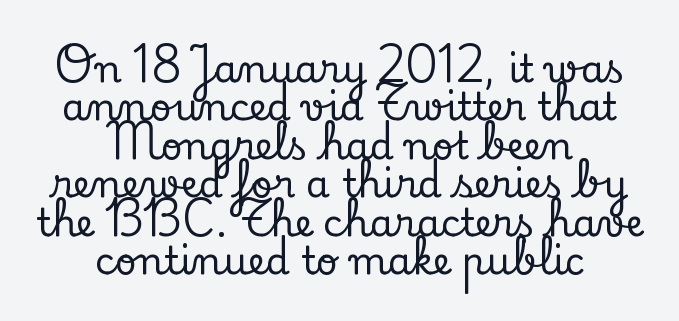
{"serif": "yes", "italic": "no", "width": "normal", "stroke_contrast": "low", "x_height": "small", "monospaced": "no", "underline": "no", "align": "center", "line_spacing": "tight", "line_spacing_ratio": 1.01, "letter_spacing": "normal", "letter_spacing_em": 0.0, "glyph_px": 38}
